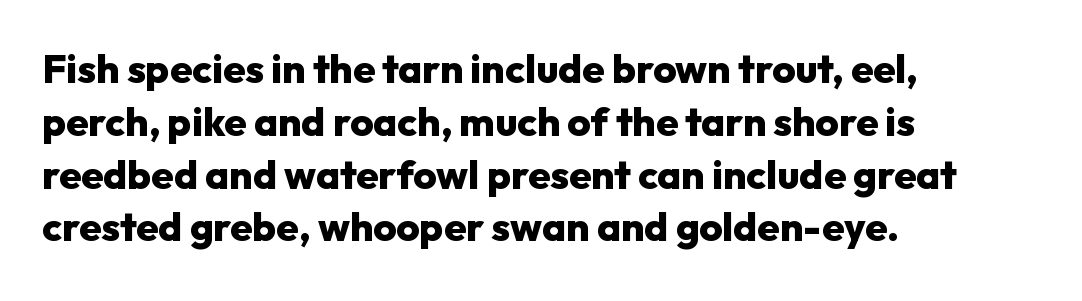
{"serif": "no", "italic": "no", "bold": "yes", "weight": "heavy", "width": "normal", "stroke_contrast": "low", "x_height": "medium", "monospaced": "no", "underline": "no", "align": "left", "line_spacing": "normal", "line_spacing_ratio": 1.32, "letter_spacing": "normal", "letter_spacing_em": 0.0, "glyph_px": 40}
